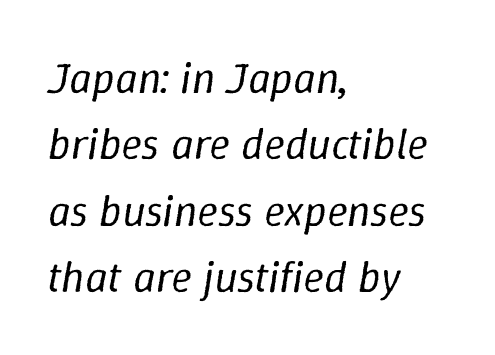
{"italic": "yes", "lean": "right", "slant_degrees": 9, "bold": "no", "weight": "regular", "width": "normal", "stroke_contrast": "low", "x_height": "medium", "monospaced": "no", "underline": "no", "align": "left", "line_spacing": "normal", "line_spacing_ratio": 1.51, "letter_spacing": "normal", "letter_spacing_em": 0.0, "glyph_px": 44}
